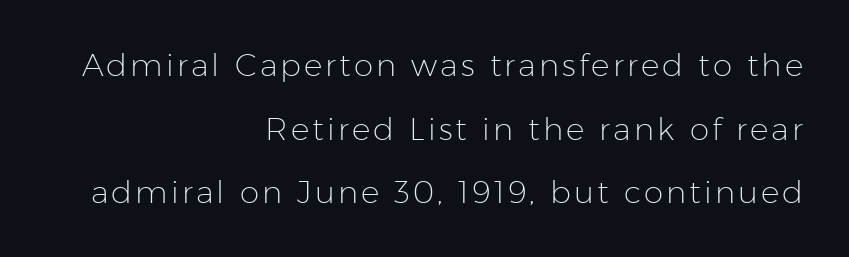
{"serif": "no", "italic": "no", "bold": "no", "weight": "light", "width": "normal", "stroke_contrast": "low", "x_height": "medium", "monospaced": "no", "underline": "no", "align": "right", "line_spacing": "loose", "line_spacing_ratio": 2.05, "glyph_px": 31}
